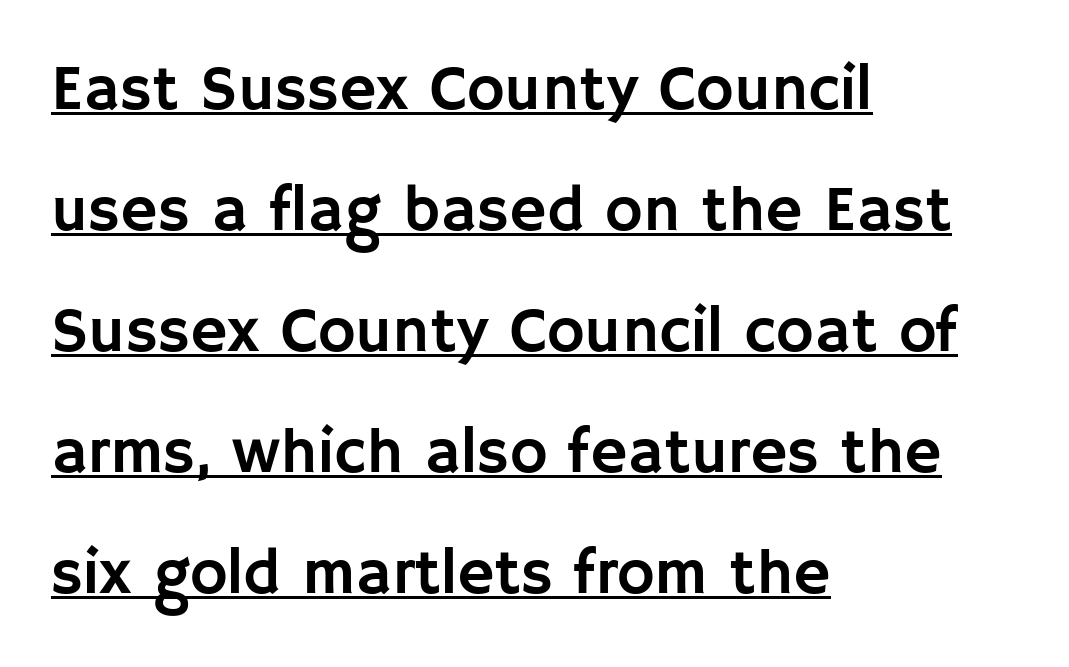
Q: Is the text italic (slanted)? A: No, it is upright.
Q: Is the typeface a serif or a sans-serif typeface? A: Sans-serif.
Q: Is the text underlined? A: Yes.
Q: How is the paragraph aligned? A: Left-aligned.
Q: Is the spacing between letters normal or unusually wide? A: Normal.
Q: Width (condensed, normal, or wide)? A: Normal.
Q: Stroke contrast? A: Low.
Q: x-height? A: Large.
Q: Monospaced? A: No.
